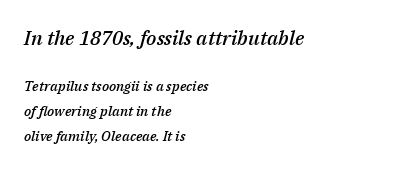
The image shows 20 px text type, italic (leaning right); set left-aligned, line spacing 1.8x, normal letter spacing, not underlined; the first (top) block is 1.43x larger.
